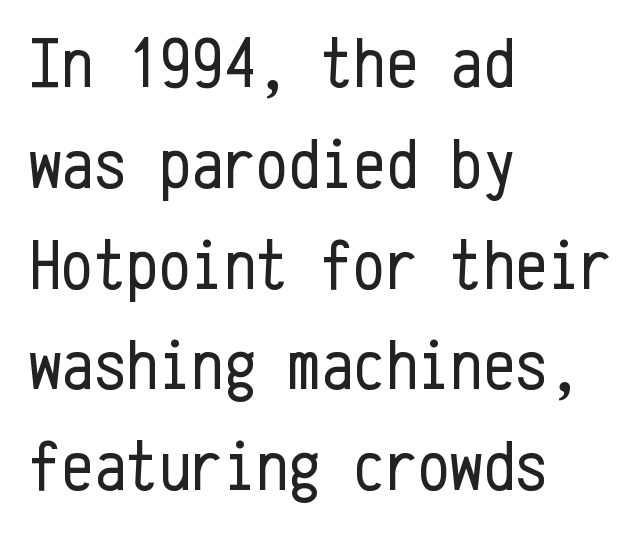
The image shows 72 px regular-weight, condensed sans-serif type, upright, monospaced; set left-aligned, normal line spacing (1.4x), normal letter spacing, not underlined; low stroke contrast and a medium x-height.
